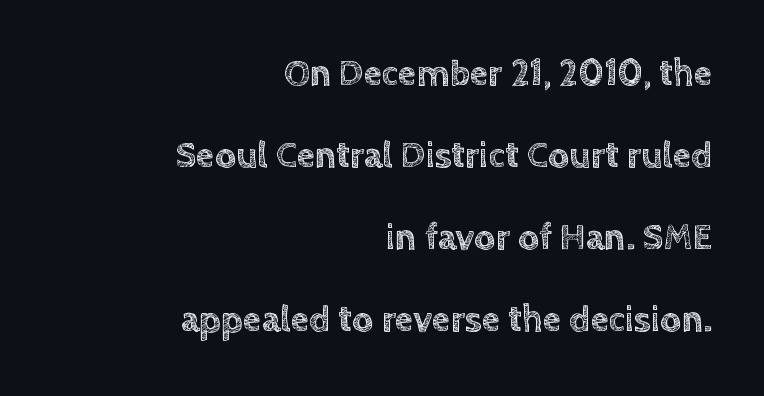
The image shows 37 px text type, upright; set right-aligned, loose line spacing (2.22x), normal letter spacing, not underlined; a large x-height.
